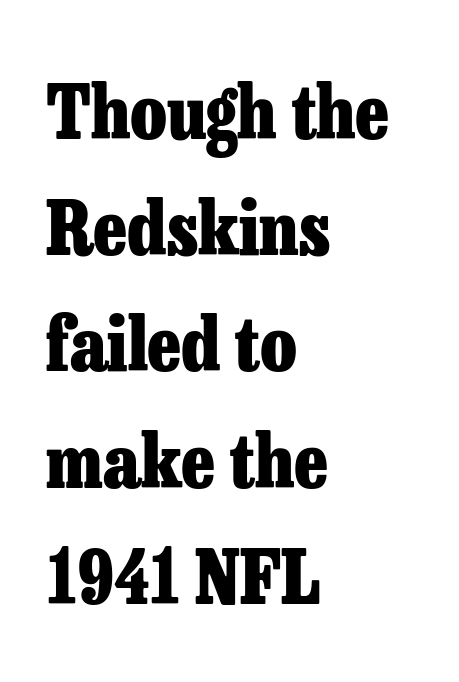
Q: Is the text bold? A: Yes.
Q: Is the text italic (slanted)? A: No, it is upright.
Q: Is the typeface a serif or a sans-serif typeface? A: Serif.
Q: Is the text underlined? A: No.
Q: How is the paragraph aligned? A: Left-aligned.
Q: Is the spacing between letters normal or unusually wide? A: Normal.
Q: Is the spacing between lines tight, normal or loose? A: Normal.
Q: Width (condensed, normal, or wide)? A: Normal.
Q: Stroke contrast? A: Low.
Q: x-height? A: Medium.
Q: Monospaced? A: No.
